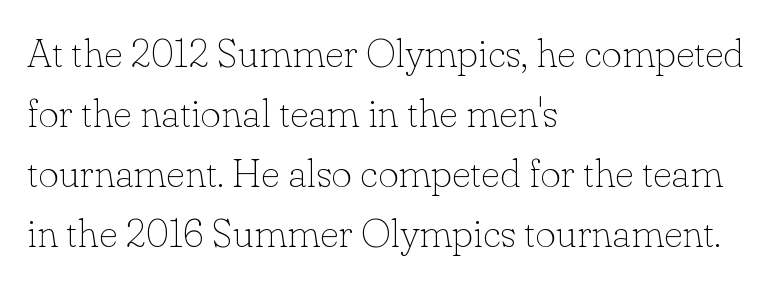
{"serif": "yes", "italic": "no", "bold": "no", "weight": "thin", "width": "normal", "stroke_contrast": "low", "x_height": "small", "monospaced": "no", "underline": "no", "align": "left", "line_spacing": "normal", "line_spacing_ratio": 1.5, "letter_spacing": "normal", "letter_spacing_em": 0.0, "glyph_px": 40}
